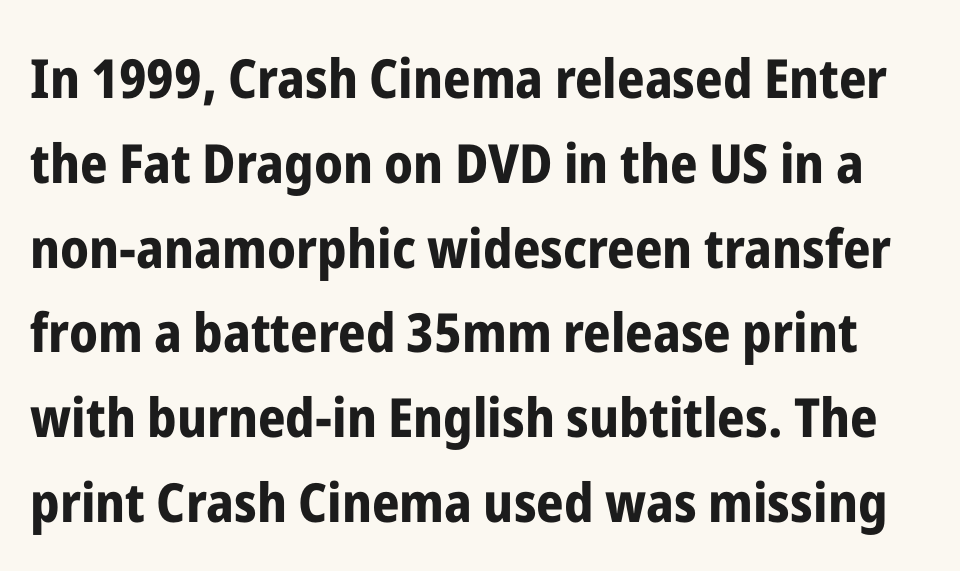
{"serif": "no", "italic": "no", "bold": "yes", "weight": "bold", "width": "condensed", "stroke_contrast": "low", "x_height": "medium", "monospaced": "no", "underline": "no", "line_spacing": "normal", "line_spacing_ratio": 1.57, "letter_spacing": "normal", "letter_spacing_em": 0.0, "glyph_px": 54}
